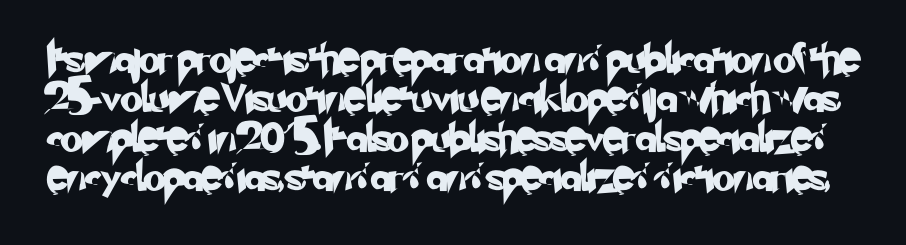
{"serif": "no", "width": "normal", "stroke_contrast": "low", "x_height": "small", "monospaced": "no", "underline": "no", "line_spacing": "normal", "line_spacing_ratio": 1.36, "letter_spacing": "normal", "letter_spacing_em": 0.0, "glyph_px": 29}
